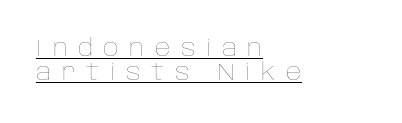
{"italic": "no", "bold": "no", "underline": "yes", "align": "left", "line_spacing": "tight", "line_spacing_ratio": 1.01, "letter_spacing": "wide", "letter_spacing_em": 0.44, "glyph_px": 24}
